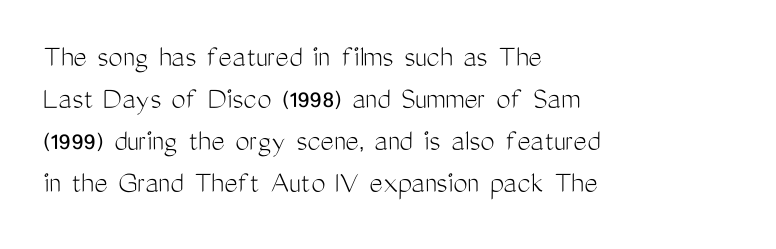
The letterforms sit shoulder to shoulder at normal distance. Character widths vary here, with narrow letters taking less room than wide ones. Nothing heavy about these letters — not bold at all. Letterform terminals end flat and unadorned throughout the passage. Rule under the text: the space is simply empty. Regular leading.
